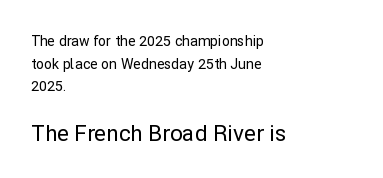
Q: Is the text italic (slanted)? A: No, it is upright.
Q: Is the text underlined? A: No.
Q: How is the paragraph aligned? A: Left-aligned.
Q: Is the spacing between letters normal or unusually wide? A: Normal.
Q: Is the spacing between lines tight, normal or loose? A: Normal.
Q: Which block of text is set in a larger size, the first (top) or the second (bottom)? A: The second (bottom) one.
